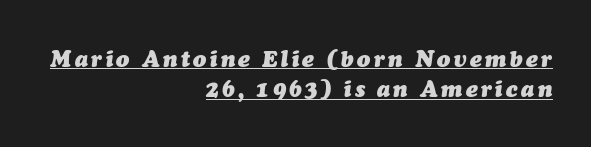
The image shows 22 px bold type, italic (leaning right); set right-aligned, normal line spacing (1.37x), underlined.
